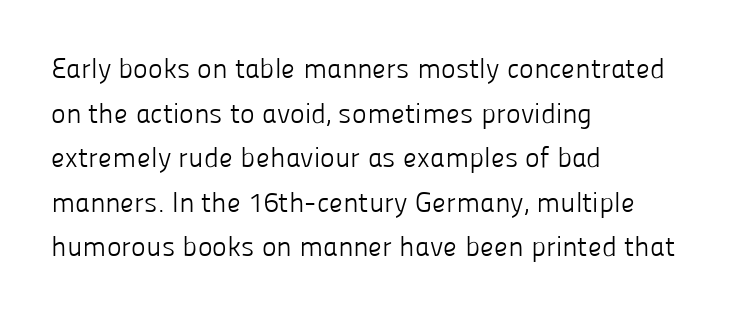
The image shows 28 px light sans-serif type, upright; set left-aligned, normal line spacing (1.59x), normal letter spacing, not underlined; low stroke contrast and a medium x-height.
